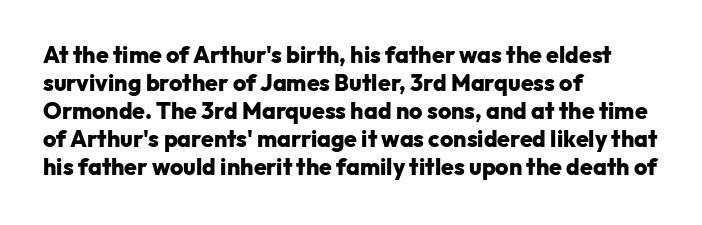
The image shows 23 px bold type, upright; set left-aligned, line spacing 1.22x, normal letter spacing, not underlined.
